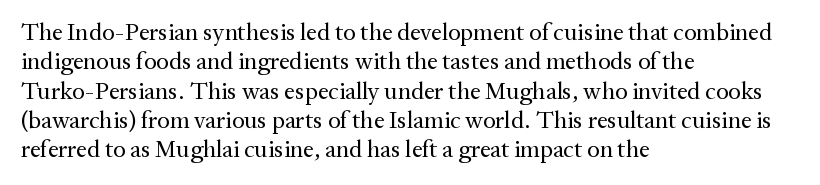
{"italic": "no", "bold": "no", "underline": "no", "align": "left", "line_spacing_ratio": 1.22, "letter_spacing": "normal", "letter_spacing_em": 0.0, "glyph_px": 24}
